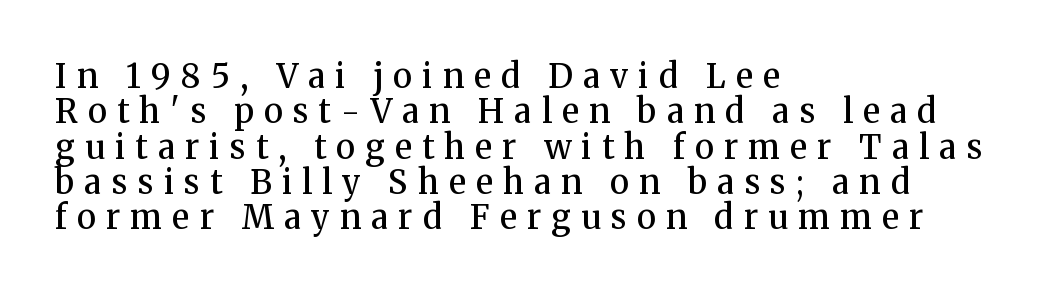
A serif font was chosen for this passage. Spacing verdict: proportional, widths tailored to each character. Does the weight exceed regular? Yes, but only to semibold. The vertical gap from one line to the next is small.
